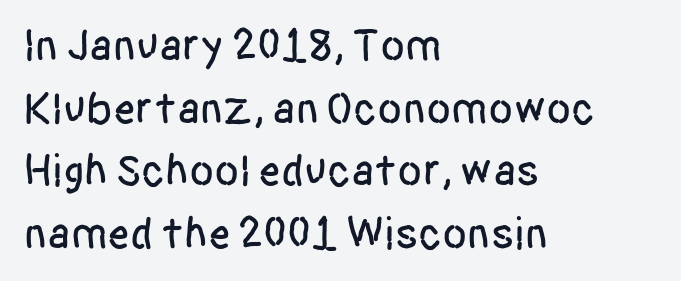
The image shows 45 px condensed sans-serif type, upright; set left-aligned, normal line spacing (1.39x), normal letter spacing, not underlined; low stroke contrast and a large x-height.
